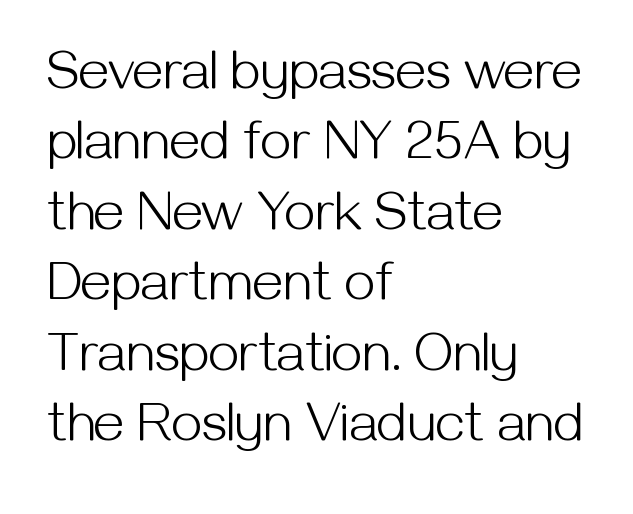
The image shows 55 px light sans-serif type, upright; set left-aligned, normal line spacing (1.28x), normal letter spacing, not underlined; medium stroke contrast and a medium x-height.
